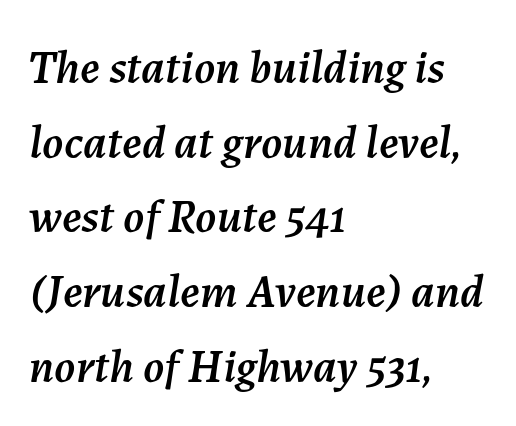
There is no visible air inserted between adjacent glyphs. The area under the type is left untouched. Character widths vary here, with narrow letters taking less room than wide ones. You can tell it's italic because the verticals aren't actually vertical. Reading down the block, your eye returns to a fixed left position each line. Summary of vertical rhythm: regular, with standard interline spacing.
